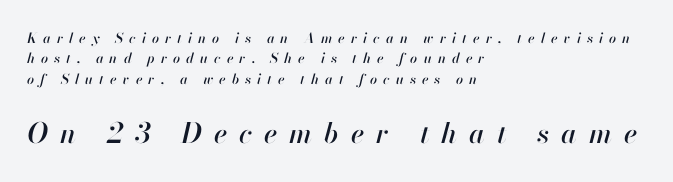
Q: Is the text italic (slanted)? A: Yes, it leans right by about 13 degrees.
Q: Is the text underlined? A: No.
Q: How is the paragraph aligned? A: Left-aligned.
Q: Is the spacing between letters normal or unusually wide? A: Unusually wide.
Q: Is the spacing between lines tight, normal or loose? A: Normal.
Q: Which block of text is set in a larger size, the first (top) or the second (bottom)? A: The second (bottom) one.
Q: Width (condensed, normal, or wide)? A: Normal.
Q: Stroke contrast? A: High.
Q: x-height? A: Small.
Q: Monospaced? A: No.
